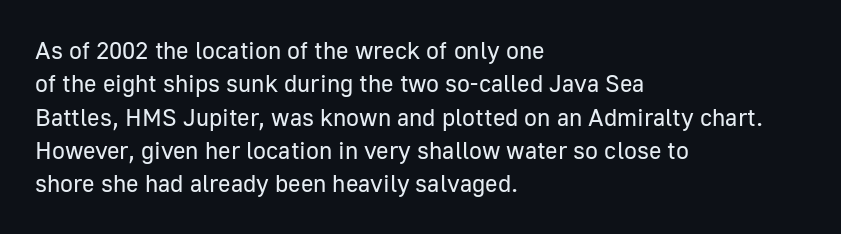
{"italic": "no", "bold": "no", "underline": "no", "align": "left", "line_spacing": "normal", "line_spacing_ratio": 1.39, "letter_spacing": "normal", "letter_spacing_em": 0.0, "glyph_px": 24}
